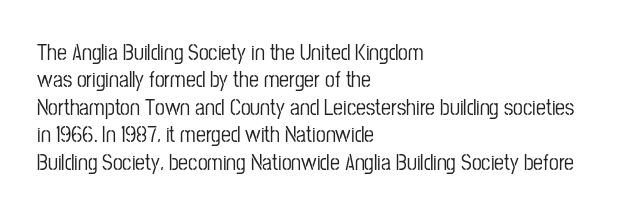
Q: Is the text italic (slanted)? A: No, it is upright.
Q: Is the text underlined? A: No.
Q: How is the paragraph aligned? A: Left-aligned.
Q: Is the spacing between letters normal or unusually wide? A: Normal.
Q: Is the spacing between lines tight, normal or loose? A: Normal.
